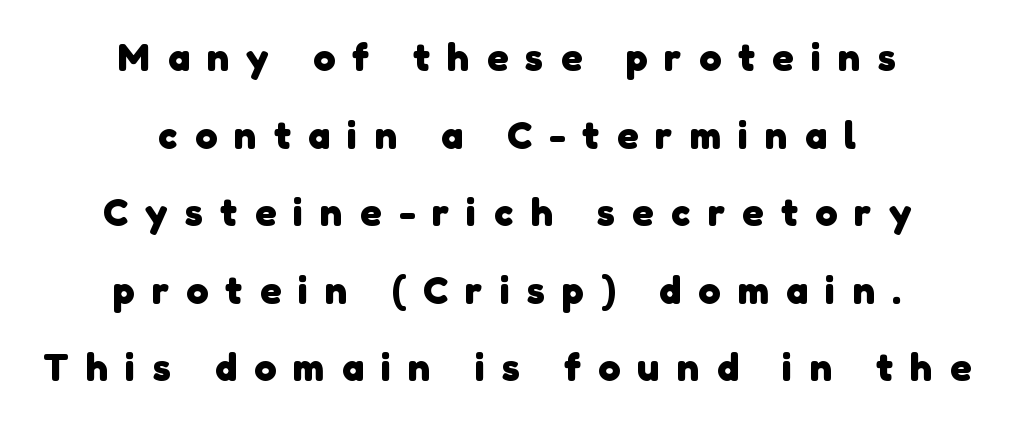
The area under the type is left untouched. The paragraph shown floats in the horizontal middle. Is this a sans? Yes — the strokes have no serifs. A typesetter would call this proportional, since set widths differ per character. Spacing between characters has been opened up far beyond the box default. The line-height multiplier appears high, well above default.
